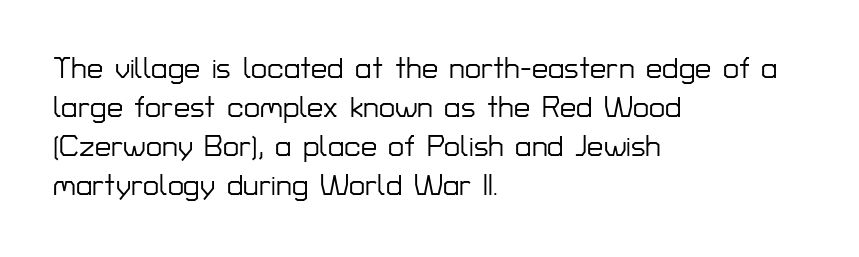
Nobody touched the tracking dial on this one. Words float on clear page, feet unadorned. The letters stand straight up with perfectly vertical stems. The face used here is proportionally spaced, like ordinary book or web type.
